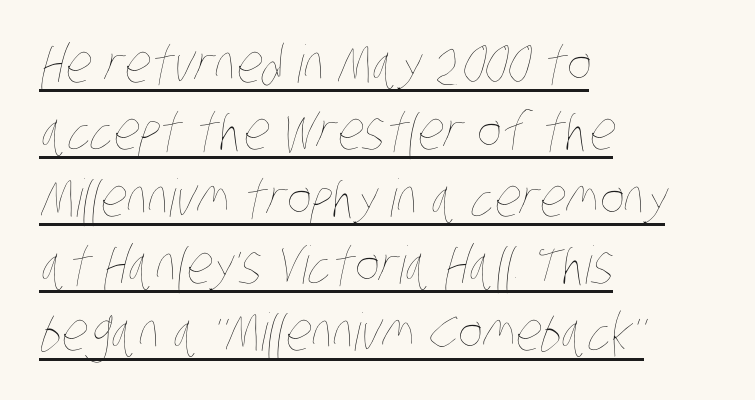
The setting favours the left margin, as ordinary paragraphs usually do. The specimen includes a rule beneath the text block's lines. Characters follow at the spacing the type designer built in. Weight: in the light-to-regular range. Leading matches the norm, producing a regular column.
